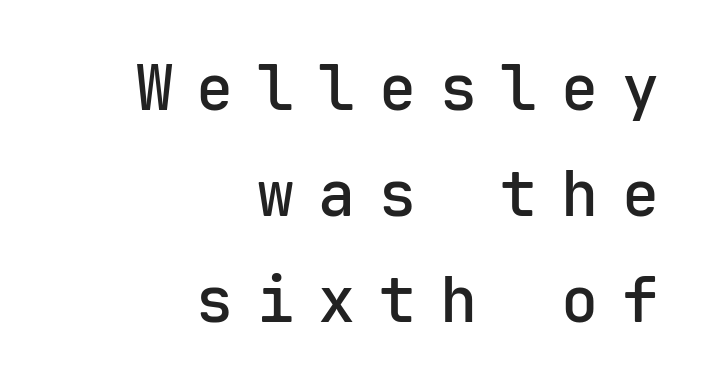
{"serif": "no", "italic": "no", "bold": "semi", "weight": "semibold", "width": "normal", "stroke_contrast": "low", "x_height": "medium", "monospaced": "yes", "underline": "no", "align": "right", "line_spacing_ratio": 1.71, "letter_spacing": "wide", "letter_spacing_em": 0.38, "glyph_px": 62}
